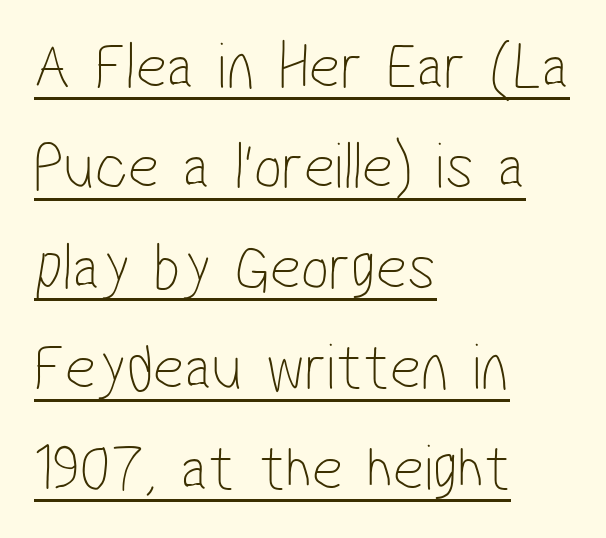
Q: Is the text bold? A: No.
Q: Is the typeface a serif or a sans-serif typeface? A: Sans-serif.
Q: Is the text underlined? A: Yes.
Q: How is the paragraph aligned? A: Left-aligned.
Q: Is the spacing between letters normal or unusually wide? A: Normal.
Q: Is the spacing between lines tight, normal or loose? A: Normal.
Q: Width (condensed, normal, or wide)? A: Condensed.
Q: Stroke contrast? A: Low.
Q: x-height? A: Medium.
Q: Monospaced? A: No.
